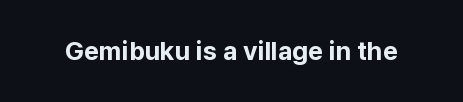
The image shows 26 px bold type, upright; set normal letter spacing, not underlined.
